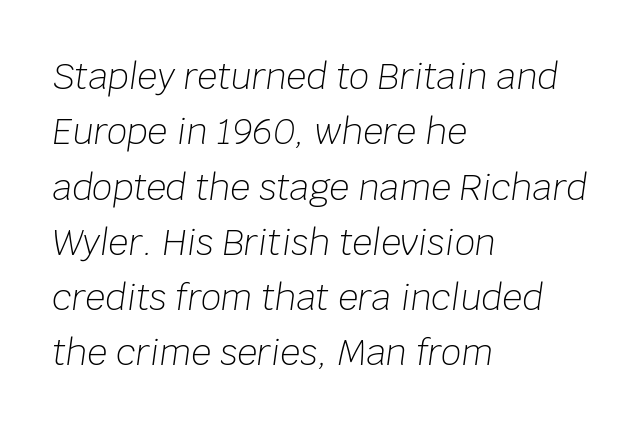
Q: Is the text bold? A: No.
Q: Is the text italic (slanted)? A: Yes, it leans right by about 8 degrees.
Q: Is the text underlined? A: No.
Q: How is the paragraph aligned? A: Left-aligned.
Q: Is the spacing between letters normal or unusually wide? A: Normal.
Q: Is the spacing between lines tight, normal or loose? A: Normal.
Q: Width (condensed, normal, or wide)? A: Normal.
Q: Stroke contrast? A: Low.
Q: x-height? A: Large.
Q: Monospaced? A: No.
